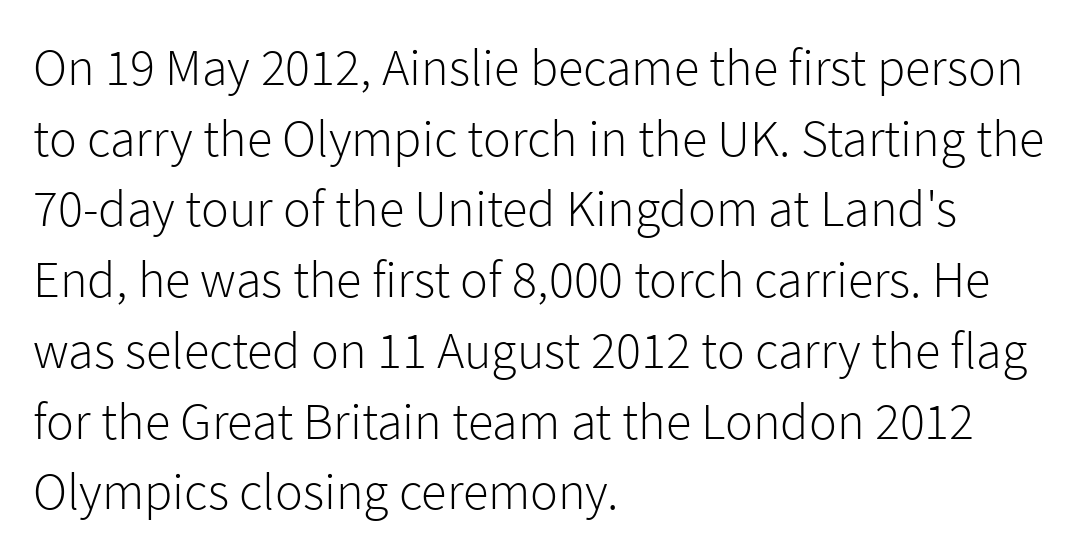
The image shows 52 px light sans-serif type, upright; set left-aligned, normal line spacing (1.36x), normal letter spacing, not underlined; low stroke contrast and a medium x-height.
